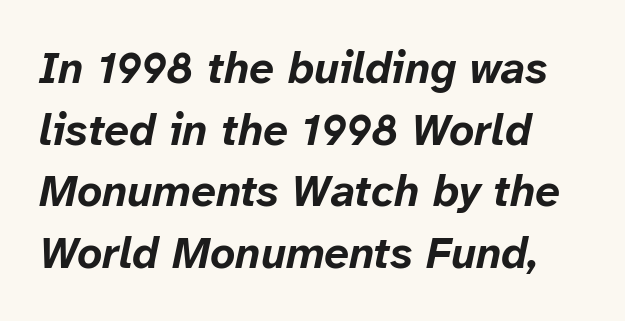
Typeset ragged right — the left edge is the straight one. What stands out about the letter spacing? Nothing — it is the standard amount. The rendering uses a bold face; every stroke is thick and dark. Any mark beneath the type? The region is blank.
